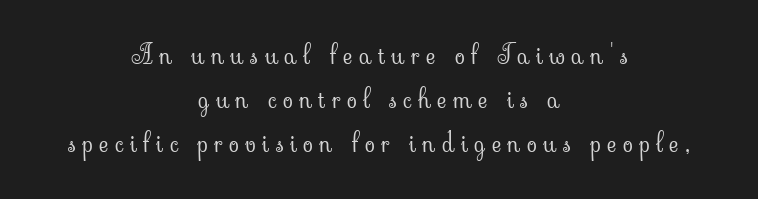
Glyph-to-glyph distance is far greater than everyday printed text. Ordinary non-slanted type is in use. No chunkiness to these letters — they're not bold. A centered setting, common on invitations and titles, is used for this passage.
